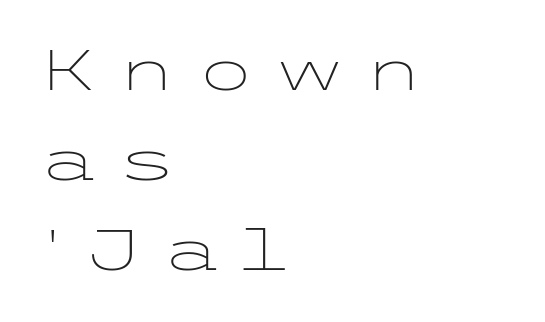
Q: Is the text bold? A: No.
Q: Is the text italic (slanted)? A: No, it is upright.
Q: Is the typeface a serif or a sans-serif typeface? A: Sans-serif.
Q: Is the text underlined? A: No.
Q: How is the paragraph aligned? A: Left-aligned.
Q: Is the spacing between letters normal or unusually wide? A: Unusually wide.
Q: Is the spacing between lines tight, normal or loose? A: Normal.
Q: Width (condensed, normal, or wide)? A: Wide.
Q: Stroke contrast? A: Low.
Q: x-height? A: Medium.
